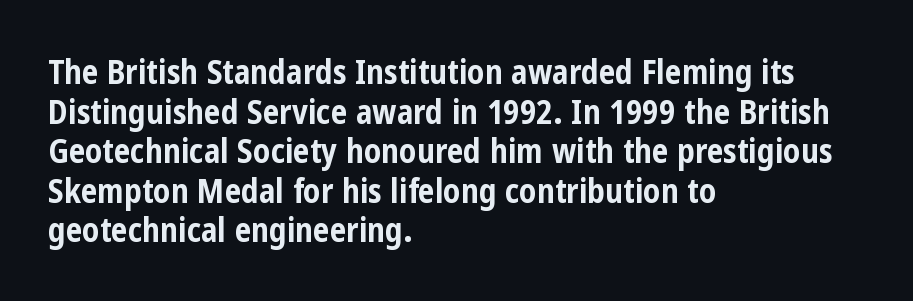
Q: Is the text bold? A: Yes.
Q: Is the text italic (slanted)? A: No, it is upright.
Q: Is the typeface a serif or a sans-serif typeface? A: Sans-serif.
Q: Is the text underlined? A: No.
Q: How is the paragraph aligned? A: Left-aligned.
Q: Is the spacing between letters normal or unusually wide? A: Normal.
Q: Width (condensed, normal, or wide)? A: Condensed.
Q: Stroke contrast? A: Low.
Q: x-height? A: Medium.
Q: Monospaced? A: No.
